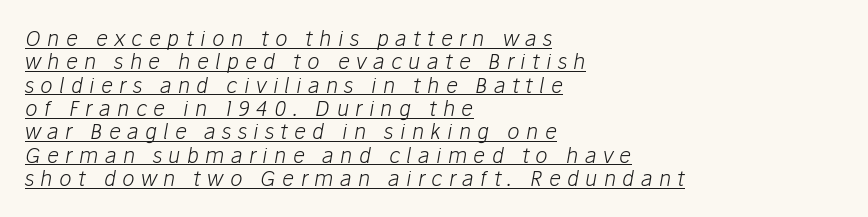
Is this a heavy cut? Hardly; it is regular or lighter. Somebody hit Ctrl+U on this one — the words are underlined. The passage shown stacks its lines with hardly any gap. Quick note: italic. Leftover space on each line is placed entirely after the last word. Is the letter spacing exaggerated? Yes — the characters are pushed far apart.
